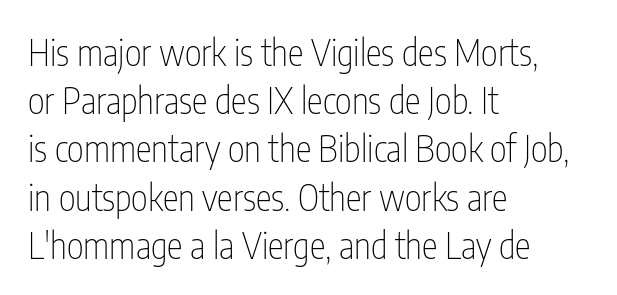
You could not count columns in this text — the font is proportionally spaced. The lettering holds an erect, upright posture throughout. The letterforms sit shoulder to shoulder at normal distance. Regarding leading, the lines here are spaced in the standard way. Decoration check: the copy has no underline. The rendering anchors every line to the left-hand side.
